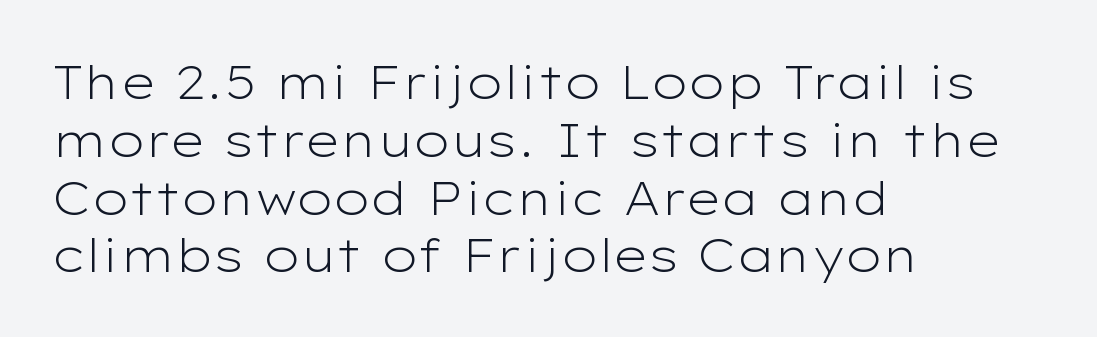
{"serif": "no", "italic": "no", "bold": "no", "weight": "light", "width": "wide", "stroke_contrast": "low", "x_height": "medium", "monospaced": "no", "underline": "no", "align": "left", "line_spacing_ratio": 1.23, "letter_spacing": "normal", "letter_spacing_em": 0.0, "glyph_px": 47}
